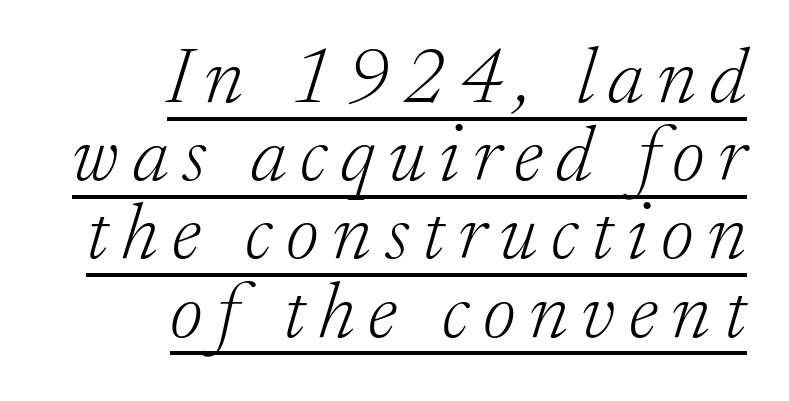
The image shows 79 px light serif type, italic (leaning right); set right-aligned, tight line spacing (0.99x), underlined; low stroke contrast and a medium x-height.
